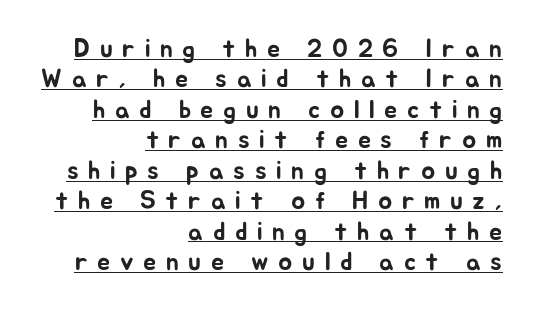
{"italic": "no", "underline": "yes", "align": "right", "line_spacing_ratio": 1.17, "letter_spacing": "wide", "letter_spacing_em": 0.37, "glyph_px": 26}
